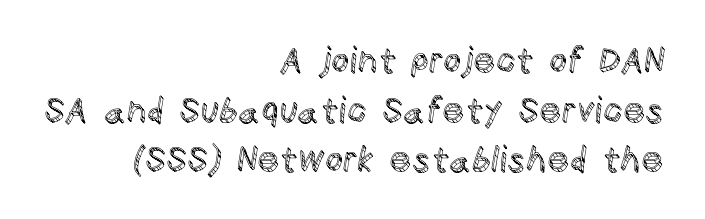
Q: Is the text italic (slanted)? A: Yes.
Q: Is the text underlined? A: No.
Q: How is the paragraph aligned? A: Right-aligned.
Q: Is the spacing between letters normal or unusually wide? A: Normal.
Q: Is the spacing between lines tight, normal or loose? A: Normal.
Q: Width (condensed, normal, or wide)? A: Normal.
Q: x-height? A: Large.
Q: Monospaced? A: No.
